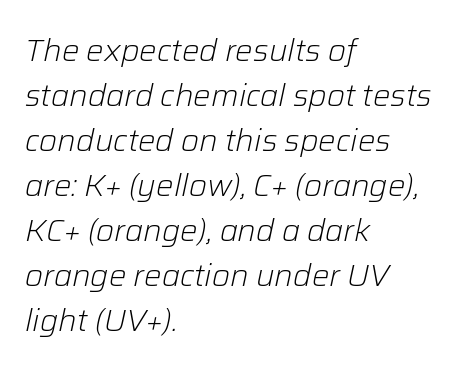
Q: Is the text bold? A: No.
Q: Is the text italic (slanted)? A: Yes, it leans right by about 12 degrees.
Q: Is the text underlined? A: No.
Q: How is the paragraph aligned? A: Left-aligned.
Q: Is the spacing between letters normal or unusually wide? A: Normal.
Q: Is the spacing between lines tight, normal or loose? A: Normal.
Q: Width (condensed, normal, or wide)? A: Normal.
Q: Stroke contrast? A: Low.
Q: x-height? A: Medium.
Q: Monospaced? A: No.
